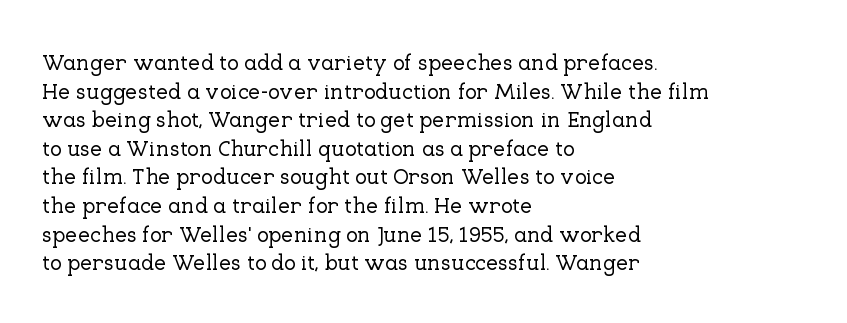
A normal amount of white space separates one row of letters from the next. Unmarked baselines from the first word to the last. These lines were composed using upright roman letters. Compared with typical body copy, the letter spacing here is the same. Line beginnings align vertically; line endings do not.
